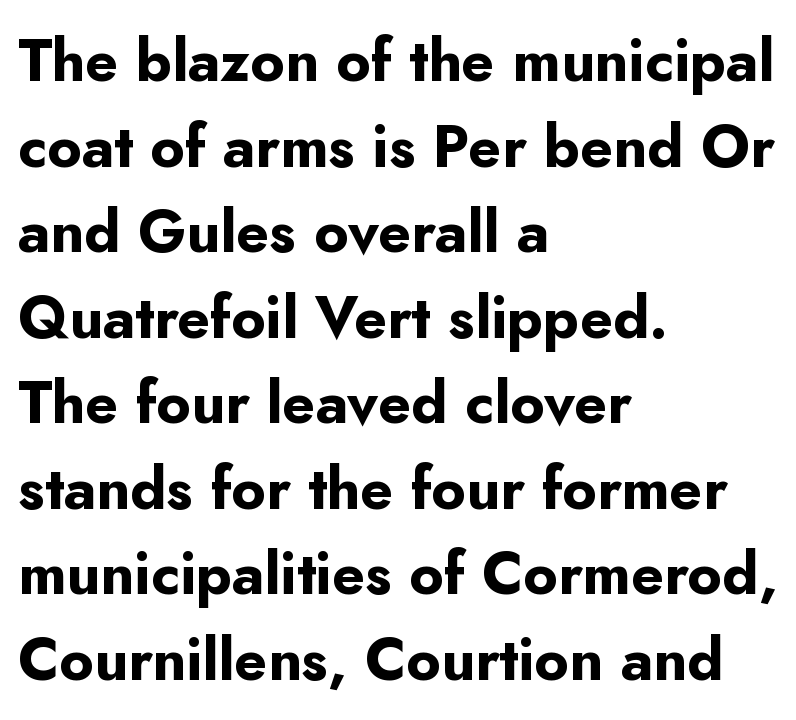
{"serif": "no", "italic": "no", "bold": "yes", "weight": "bold", "width": "normal", "stroke_contrast": "low", "x_height": "small", "monospaced": "no", "underline": "no", "align": "left", "line_spacing": "normal", "line_spacing_ratio": 1.45, "letter_spacing": "normal", "letter_spacing_em": 0.0, "glyph_px": 59}
